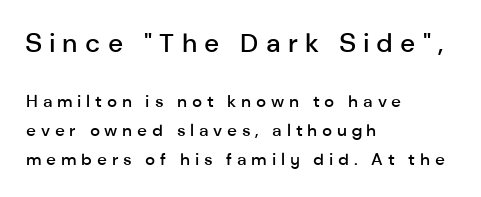
Q: Is the text bold? A: Semi-bold.
Q: Is the text italic (slanted)? A: No, it is upright.
Q: Is the text underlined? A: No.
Q: How is the paragraph aligned? A: Left-aligned.
Q: Is the spacing between letters normal or unusually wide? A: Unusually wide.
Q: Is the spacing between lines tight, normal or loose? A: Normal.
Q: Which block of text is set in a larger size, the first (top) or the second (bottom)? A: The first (top) one.
